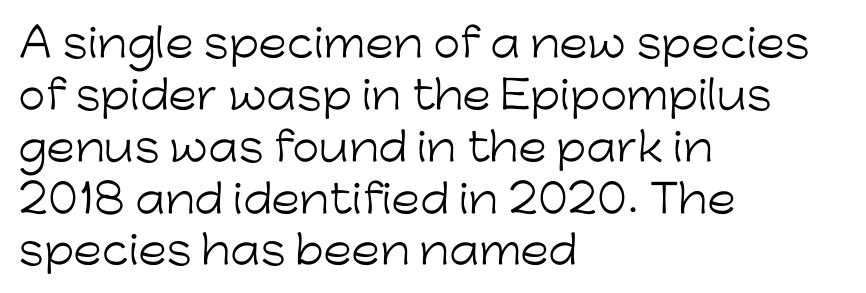
The image shows 39 px light sans-serif type, upright; set left-aligned, normal line spacing (1.33x), normal letter spacing, not underlined; low stroke contrast and a medium x-height.
